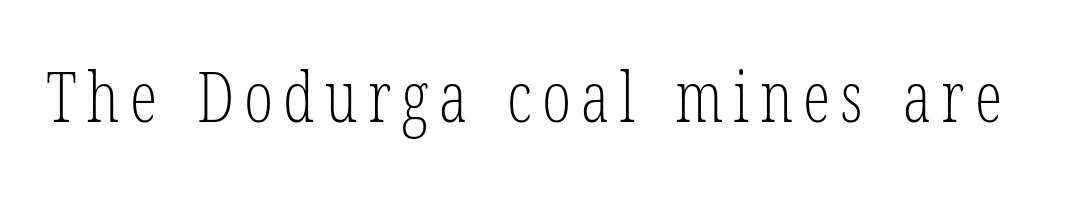
Q: Is the text bold? A: No.
Q: Is the text italic (slanted)? A: No, it is upright.
Q: Is the typeface a serif or a sans-serif typeface? A: Serif.
Q: Is the text underlined? A: No.
Q: Width (condensed, normal, or wide)? A: Condensed.
Q: Stroke contrast? A: Low.
Q: x-height? A: Medium.
Q: Monospaced? A: No.
